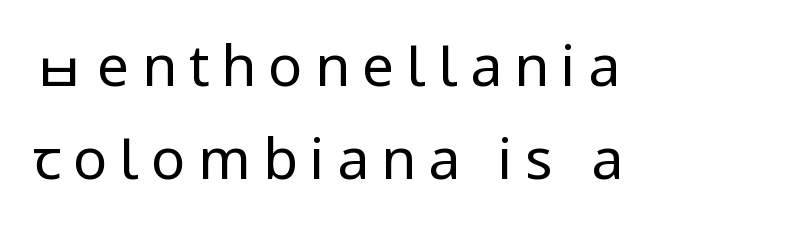
Ascenders rise straight up at ninety degrees. Compared with typical paragraphs, the rows here are spaced about the same. Letter spacing: wide. The typesetting does not lean heavy: it is not bold. A sans-serif font was chosen for this passage. Each letter keeps its own natural width here, so spacing adapts to shape.
